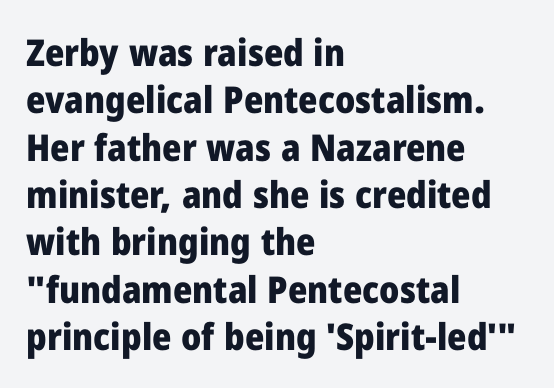
The image shows 37 px heavy sans-serif type, upright; set left-aligned, normal line spacing (1.28x), normal letter spacing, not underlined; low stroke contrast and a medium x-height.
